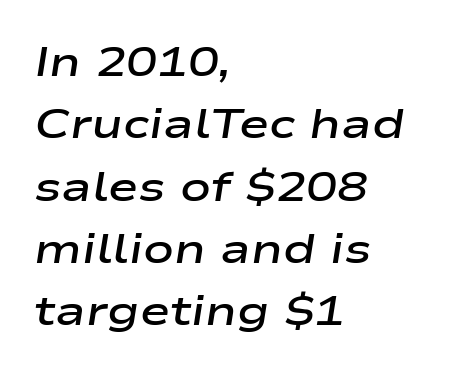
The image shows 41 px semibold, wide type, italic (leaning right); set left-aligned, normal line spacing (1.52x), normal letter spacing, not underlined; low stroke contrast and a medium x-height.
